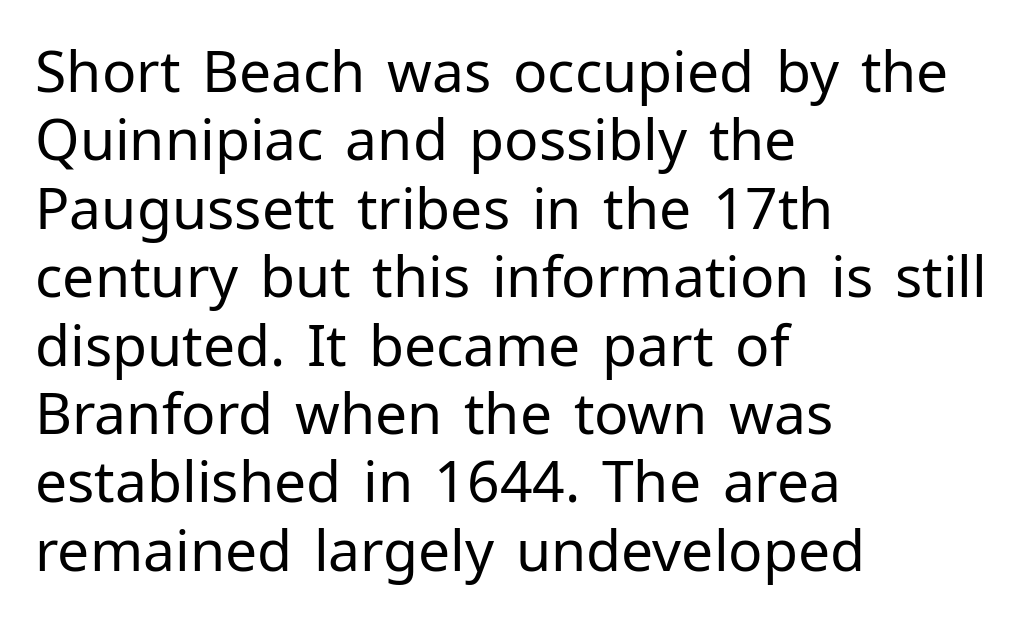
Q: Is the text bold? A: No.
Q: Is the text italic (slanted)? A: No, it is upright.
Q: Is the typeface a serif or a sans-serif typeface? A: Sans-serif.
Q: Is the text underlined? A: No.
Q: How is the paragraph aligned? A: Left-aligned.
Q: Is the spacing between letters normal or unusually wide? A: Normal.
Q: Width (condensed, normal, or wide)? A: Normal.
Q: Stroke contrast? A: Low.
Q: x-height? A: Medium.
Q: Monospaced? A: No.
